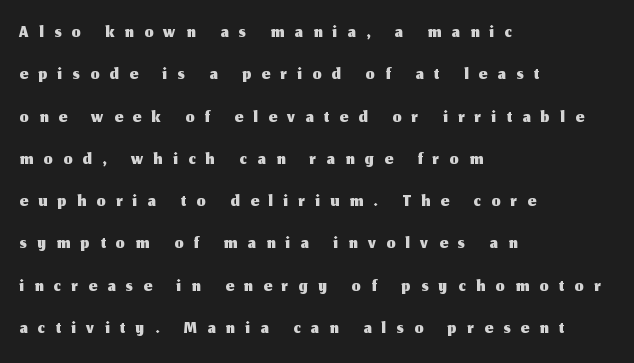
The image shows 28 px sans-serif type, upright; set left-aligned, normal line spacing (1.51x), unusually wide letter spacing (+0.38 em), not underlined; medium stroke contrast and a medium x-height.
